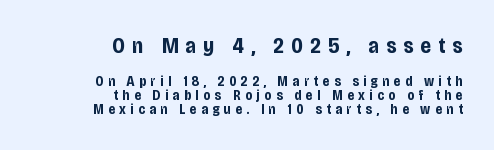
The image shows 22 px bold type, upright; set right-aligned, tight line spacing (1.0x), unusually wide letter spacing (+0.33 em), not underlined; the first (top) block is 1.57x larger.
